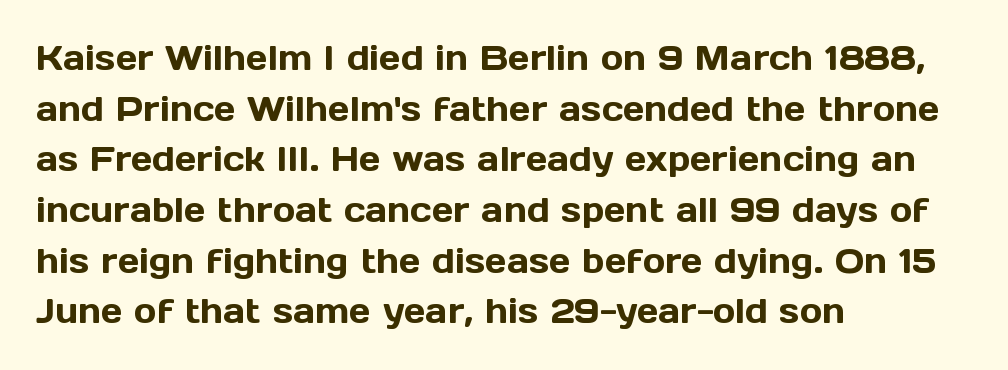
{"serif": "no", "italic": "no", "width": "normal", "x_height": "medium", "monospaced": "no", "underline": "no", "align": "left", "line_spacing": "normal", "line_spacing_ratio": 1.49, "letter_spacing": "normal", "letter_spacing_em": 0.0, "glyph_px": 34}
